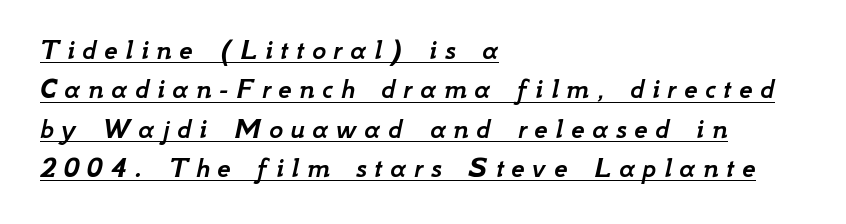
Which margin do the lines hug? The left one — the right edge is uneven. Somebody hit Ctrl+U on this one — the words are underlined. Character widths vary here, with narrow letters taking less room than wide ones. Does the leading feel generous? No, just average. The gaps between neighbouring characters are conspicuously large. Rendered with sloped, italic letterforms.
